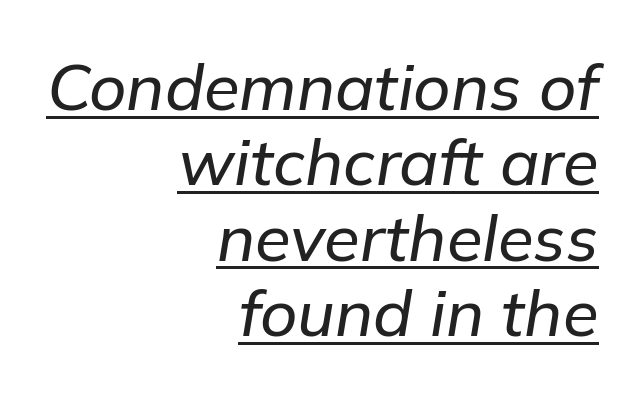
Compared with ordinary roman type, these characters are visibly tilted. Quick note: underline on. The letters advance in unequal steps, a hallmark of proportional type. This sample is right-justified, so line beginnings fall wherever the words allow.
